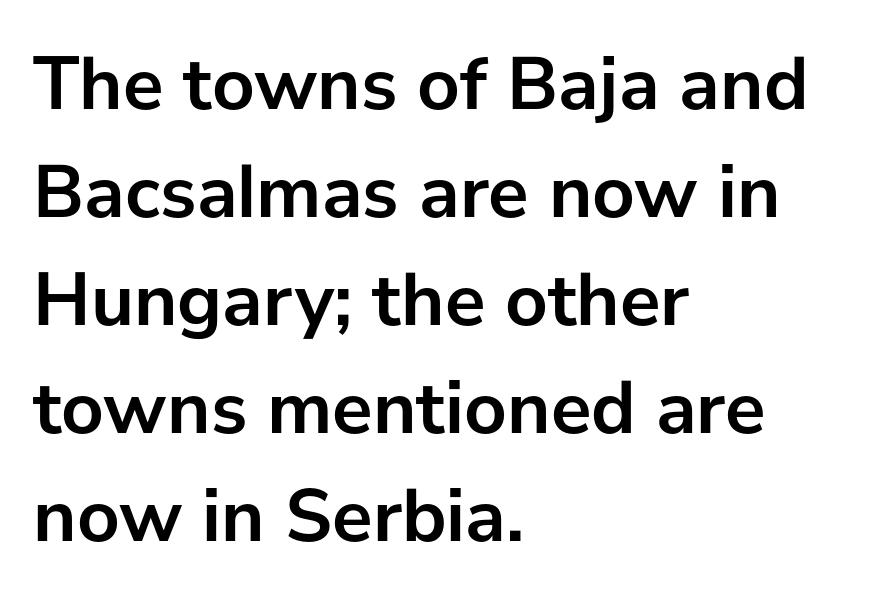
Regarding serifs, this sample does without them. Each line starts at the same left margin while the right side varies. Any mark beneath the type? The region is blank. Is there much room between lines? A standard amount, neither cramped nor airy. Look at the stroke-to-counter ratio: heavy, a bold. Each word holds together tightly as a unit, with standard inter-letter gaps.
